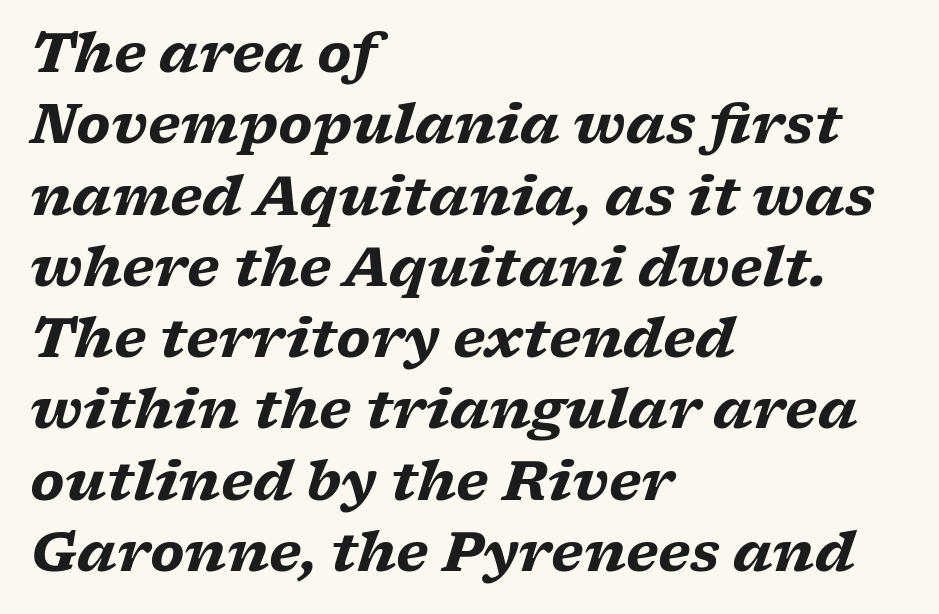
{"serif": "yes", "italic": "yes", "lean": "right", "slant_degrees": 17, "bold": "yes", "weight": "heavy", "width": "wide", "stroke_contrast": "low", "x_height": "medium", "monospaced": "no", "underline": "no", "align": "left", "line_spacing": "normal", "line_spacing_ratio": 1.32, "letter_spacing": "normal", "letter_spacing_em": 0.0, "glyph_px": 54}
